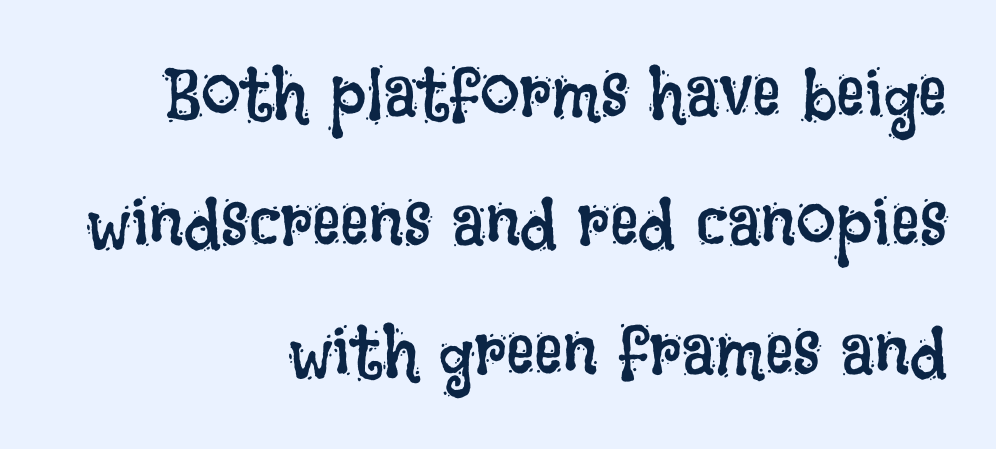
Proportional: the letters do not fall into vertical columns. A typesetter would mark this as roman, not italic. The letterforms sit at book weight or below. The lines are quadded right.
